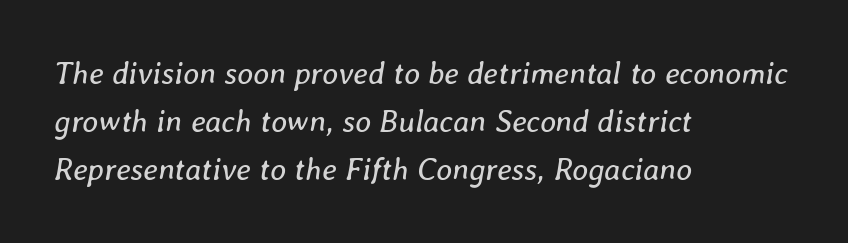
{"italic": "yes", "lean": "right", "slant_degrees": 8, "bold": "no", "weight": "regular", "width": "normal", "stroke_contrast": "low", "x_height": "medium", "monospaced": "no", "underline": "no", "align": "left", "line_spacing": "normal", "line_spacing_ratio": 1.55, "letter_spacing": "normal", "letter_spacing_em": 0.0, "glyph_px": 31}
